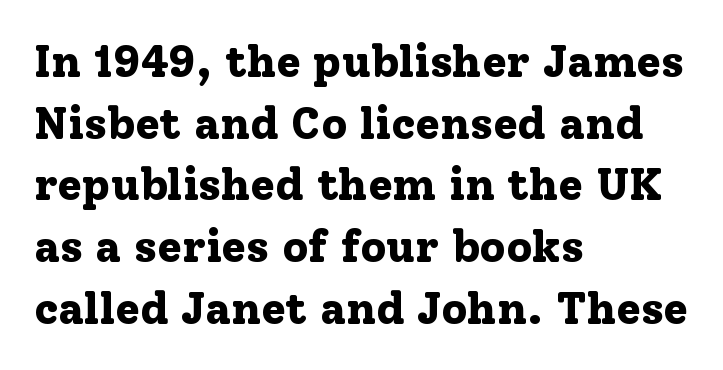
Q: Is the text bold? A: Yes.
Q: Is the text italic (slanted)? A: No, it is upright.
Q: Is the typeface a serif or a sans-serif typeface? A: Serif.
Q: Is the text underlined? A: No.
Q: How is the paragraph aligned? A: Left-aligned.
Q: Is the spacing between letters normal or unusually wide? A: Normal.
Q: Is the spacing between lines tight, normal or loose? A: Normal.
Q: Width (condensed, normal, or wide)? A: Normal.
Q: Stroke contrast? A: Low.
Q: x-height? A: Medium.
Q: Monospaced? A: No.
